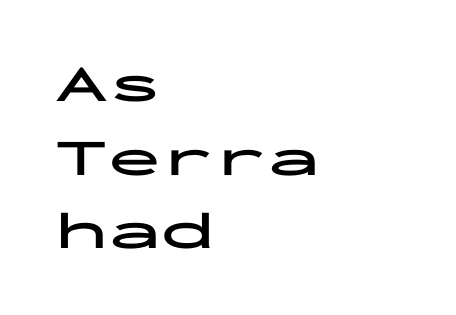
Q: Is the text bold? A: Yes.
Q: Is the text italic (slanted)? A: No, it is upright.
Q: Is the typeface a serif or a sans-serif typeface? A: Sans-serif.
Q: Is the text underlined? A: No.
Q: How is the paragraph aligned? A: Left-aligned.
Q: Is the spacing between letters normal or unusually wide? A: Normal.
Q: Is the spacing between lines tight, normal or loose? A: Normal.
Q: Width (condensed, normal, or wide)? A: Wide.
Q: Stroke contrast? A: Low.
Q: x-height? A: Medium.
Q: Monospaced? A: Yes.
